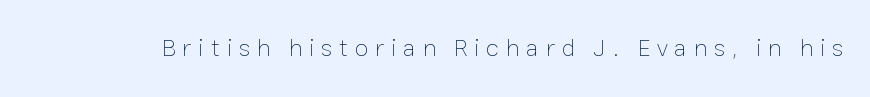
Q: Is the text bold? A: No.
Q: Is the text italic (slanted)? A: No, it is upright.
Q: Is the text underlined? A: No.
Q: Is the spacing between letters normal or unusually wide? A: Unusually wide.
